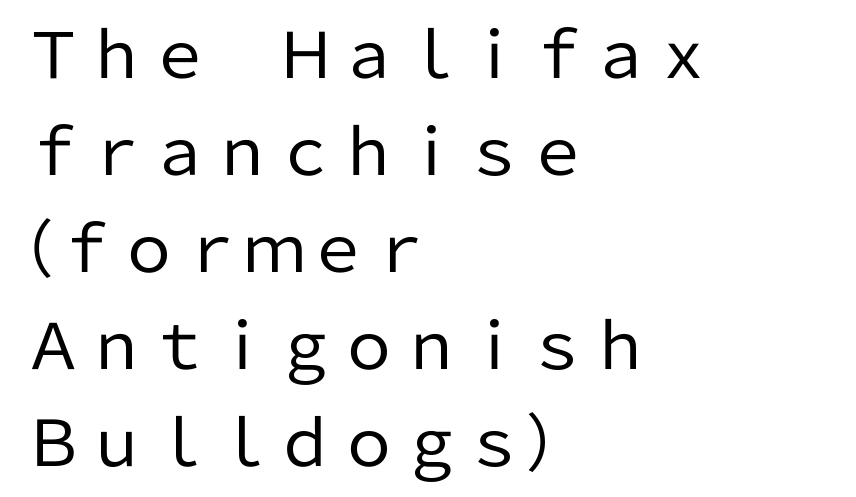
The image shows 63 px regular-weight sans-serif type, upright; set left-aligned, normal line spacing (1.54x), normal letter spacing, not underlined; low stroke contrast and a medium x-height.
